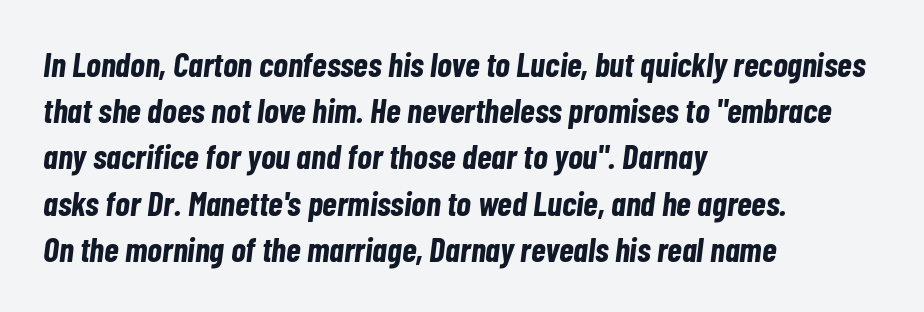
{"italic": "yes", "lean": "right", "slant_degrees": 7, "bold": "yes", "weight": "bold", "width": "condensed", "stroke_contrast": "low", "x_height": "medium", "monospaced": "no", "underline": "no", "align": "left", "line_spacing": "normal", "line_spacing_ratio": 1.36, "letter_spacing": "normal", "letter_spacing_em": 0.0, "glyph_px": 34}
